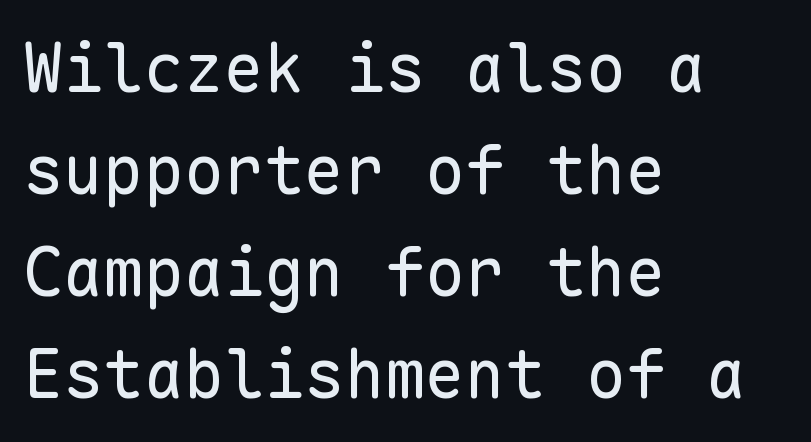
{"serif": "no", "italic": "no", "bold": "no", "weight": "regular", "width": "normal", "stroke_contrast": "low", "x_height": "medium", "monospaced": "yes", "underline": "no", "align": "left", "line_spacing": "normal", "line_spacing_ratio": 1.52, "letter_spacing": "normal", "letter_spacing_em": 0.0, "glyph_px": 67}
